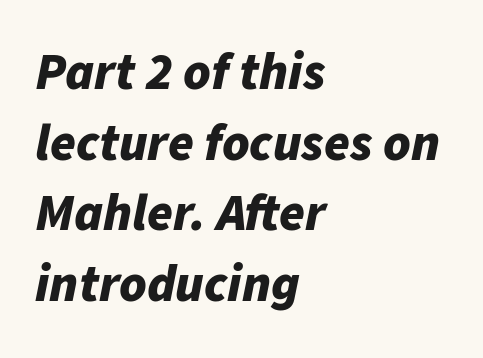
{"italic": "yes", "lean": "right", "slant_degrees": 11, "bold": "yes", "weight": "bold", "width": "normal", "stroke_contrast": "low", "x_height": "medium", "monospaced": "no", "underline": "no", "align": "left", "line_spacing": "normal", "line_spacing_ratio": 1.36, "letter_spacing": "normal", "letter_spacing_em": 0.0, "glyph_px": 52}
